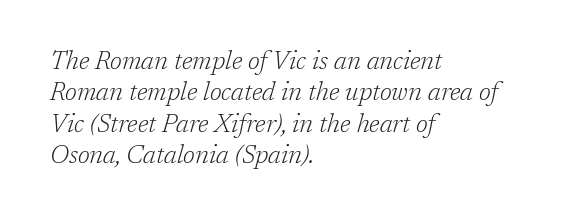
{"italic": "yes", "lean": "right", "slant_degrees": 17, "bold": "no", "underline": "no", "align": "left", "line_spacing": "normal", "line_spacing_ratio": 1.26, "letter_spacing": "normal", "letter_spacing_em": 0.0, "glyph_px": 25}
